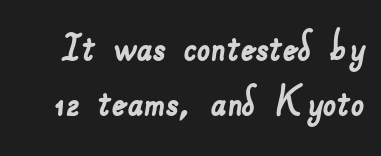
{"serif": "no", "width": "normal", "stroke_contrast": "low", "x_height": "small", "monospaced": "no", "underline": "no", "line_spacing": "tight", "line_spacing_ratio": 1.14, "letter_spacing": "normal", "letter_spacing_em": 0.0, "glyph_px": 48}
